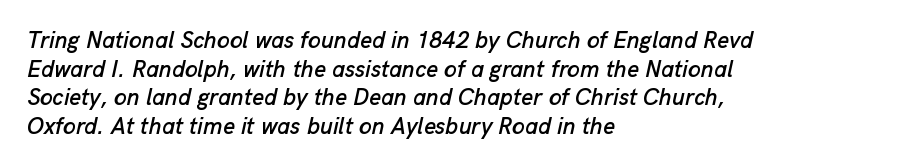
Q: Is the text italic (slanted)? A: Yes, it leans right by about 13 degrees.
Q: Is the text underlined? A: No.
Q: How is the paragraph aligned? A: Left-aligned.
Q: Is the spacing between letters normal or unusually wide? A: Normal.
